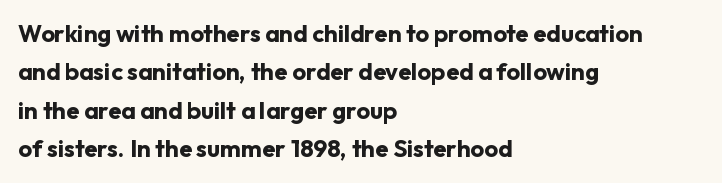
{"italic": "no", "bold": "yes", "underline": "no", "align": "left", "line_spacing": "normal", "line_spacing_ratio": 1.6, "letter_spacing": "normal", "letter_spacing_em": 0.0, "glyph_px": 24}
